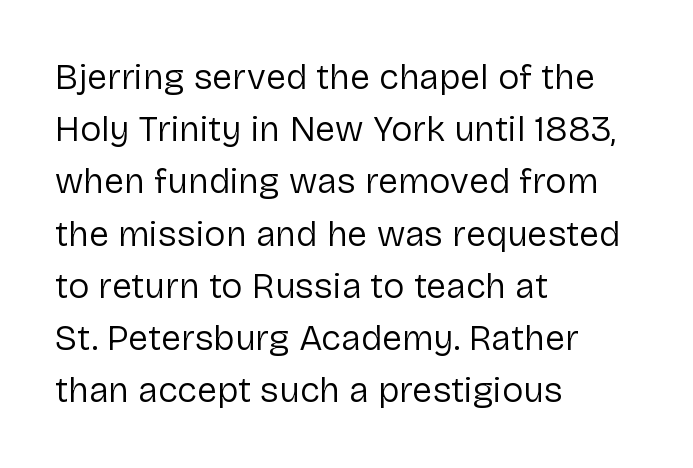
The image shows 36 px regular-weight sans-serif type, upright; set left-aligned, normal line spacing (1.45x), normal letter spacing, not underlined; low stroke contrast and a medium x-height.
